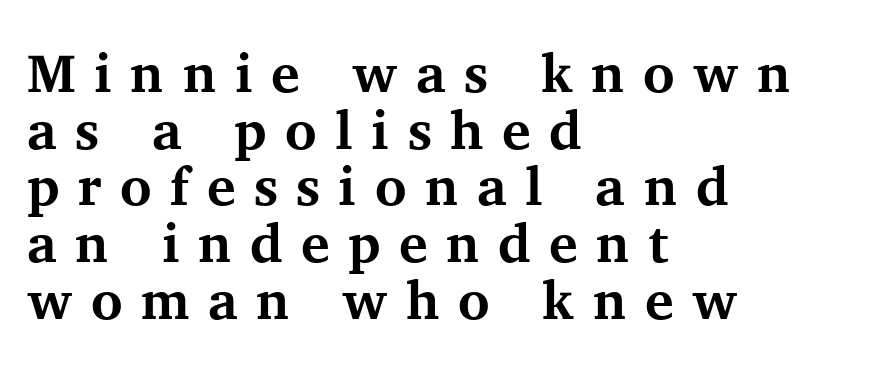
The image shows 54 px bold serif type, upright; set left-aligned, tight line spacing (1.05x), unusually wide letter spacing (+0.34 em), not underlined; medium stroke contrast and a medium x-height.
